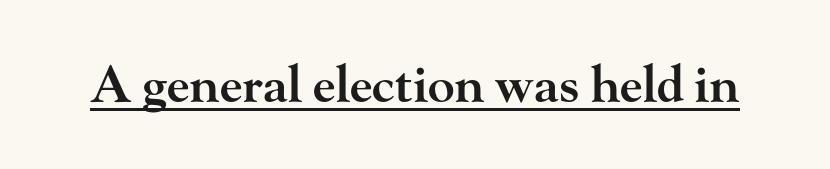
{"serif": "yes", "italic": "no", "bold": "semi", "weight": "semibold", "width": "wide", "stroke_contrast": "high", "x_height": "small", "monospaced": "no", "underline": "yes", "letter_spacing": "normal", "letter_spacing_em": 0.0, "glyph_px": 50}
